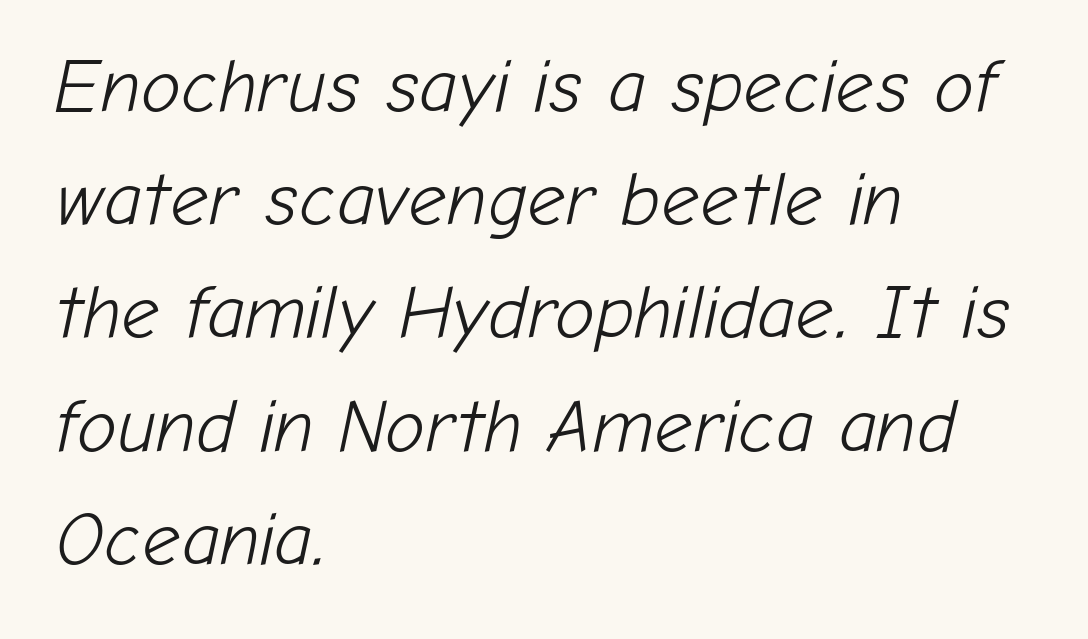
{"italic": "yes", "lean": "right", "slant_degrees": 12, "bold": "no", "weight": "light", "width": "normal", "stroke_contrast": "low", "x_height": "medium", "monospaced": "no", "underline": "no", "align": "left", "line_spacing": "normal", "line_spacing_ratio": 1.51, "letter_spacing": "normal", "letter_spacing_em": 0.0, "glyph_px": 75}
